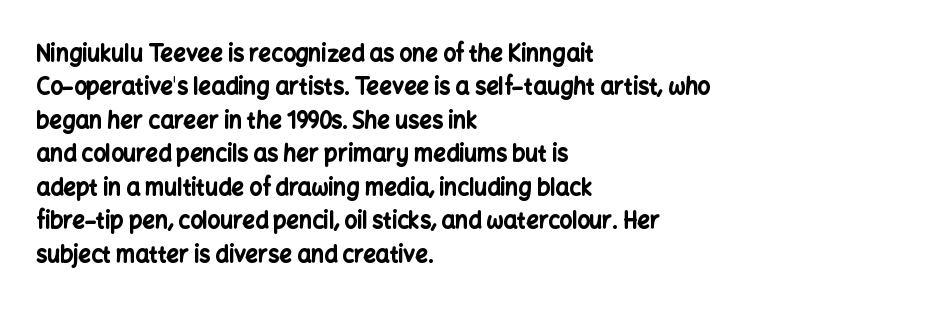
The strip under each line holds only bare page. Between one letter and the next there's only the usual sliver of space. Is there any slant? The stems are plumb. Plenty of ink on the page — the face is bold. Leading matches the norm, producing a regular column.
